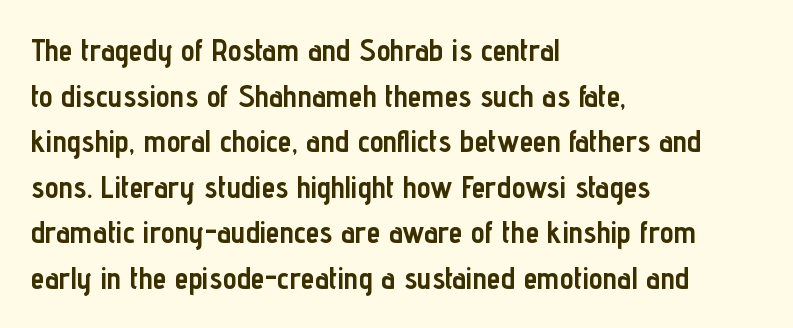
Plenty of ink on the page — the face is bold. The letters advance in unequal steps, a hallmark of proportional type. No word sits above an underline. Observe the ordinary spacing: letters are neighbours, not strangers. The vertical gap from one line to the next is medium. Every stem runs plumb, perpendicular to the baseline.
